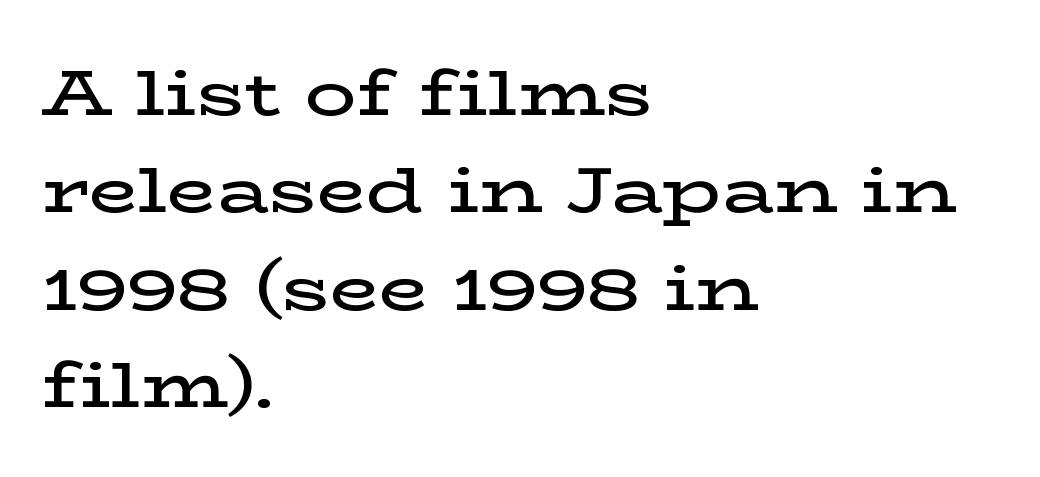
The image shows 64 px semibold, wide serif type, upright; set left-aligned, normal line spacing (1.52x), normal letter spacing, not underlined; low stroke contrast and a medium x-height.
